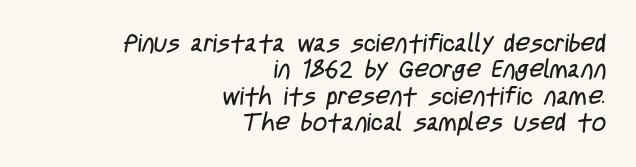
{"bold": "no", "underline": "no", "align": "right", "line_spacing": "tight", "line_spacing_ratio": 1.06, "letter_spacing": "normal", "letter_spacing_em": 0.0, "glyph_px": 25}
